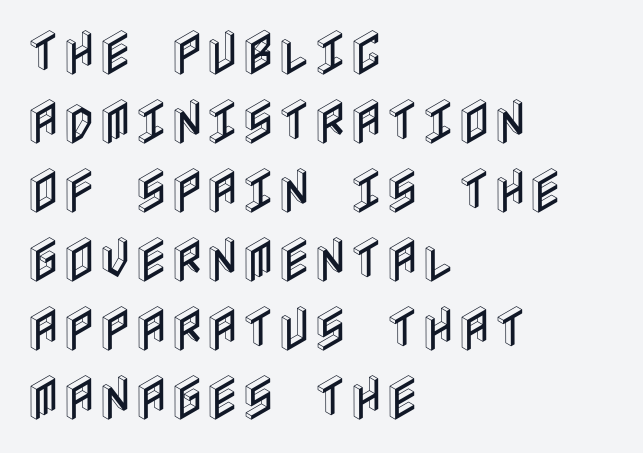
{"italic": "no", "width": "condensed", "x_height": "large", "underline": "no", "align": "left", "line_spacing": "normal", "line_spacing_ratio": 1.41, "letter_spacing": "normal", "letter_spacing_em": 0.0, "glyph_px": 49}
